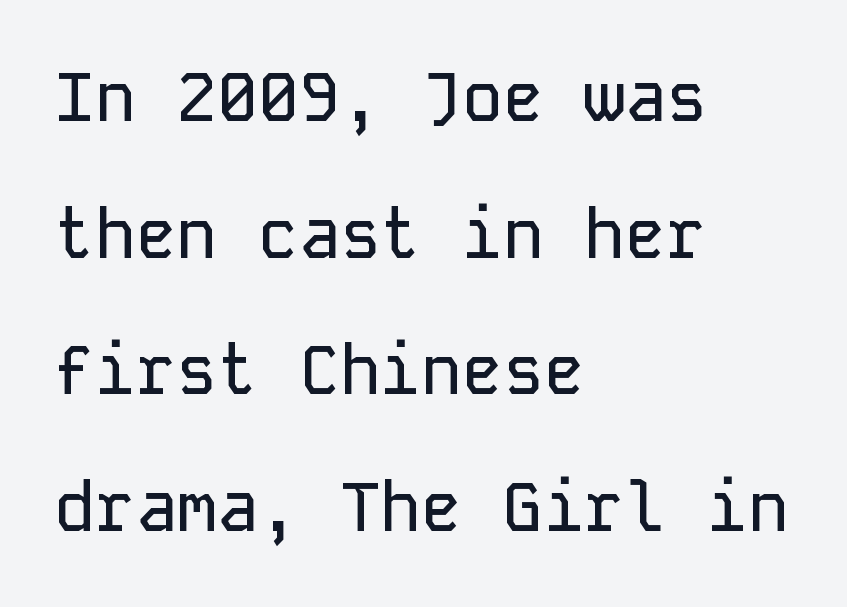
{"serif": "no", "italic": "no", "width": "normal", "stroke_contrast": "low", "x_height": "medium", "monospaced": "yes", "underline": "no", "align": "left", "line_spacing": "loose", "line_spacing_ratio": 2.01, "letter_spacing": "normal", "letter_spacing_em": 0.0, "glyph_px": 68}
